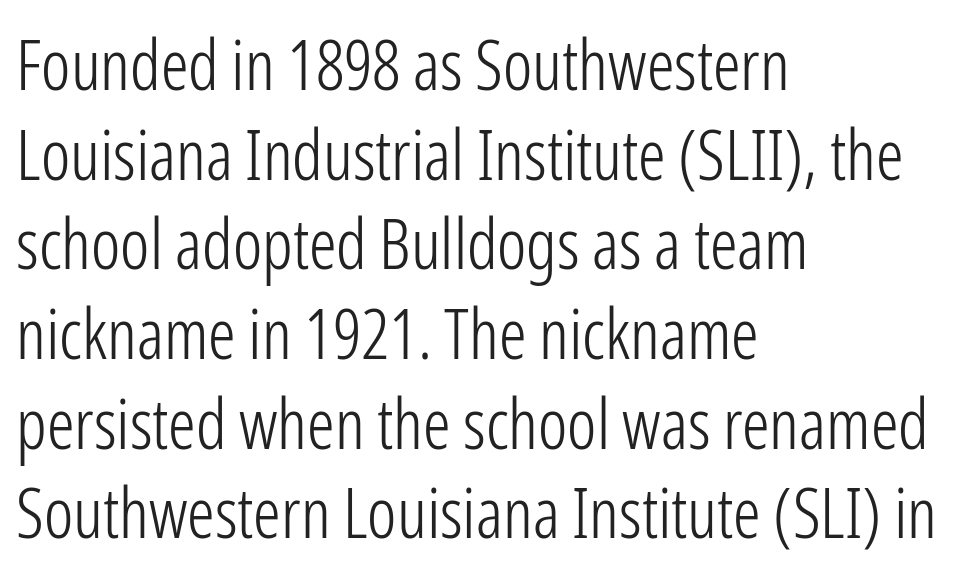
Note: no serifs on the glyphs. Do the characters align in a grid? No, the font is proportional. Words appear dense and cohesive because spacing is normal. These lines are set flush left with a ragged right edge. The leading is moderate, giving the passage an even texture.
